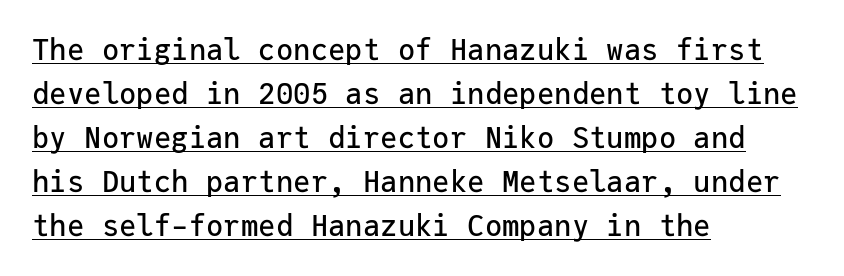
{"serif": "no", "italic": "no", "width": "normal", "stroke_contrast": "low", "x_height": "medium", "monospaced": "yes", "underline": "yes", "align": "left", "line_spacing": "normal", "line_spacing_ratio": 1.52, "letter_spacing": "normal", "letter_spacing_em": 0.0, "glyph_px": 29}
